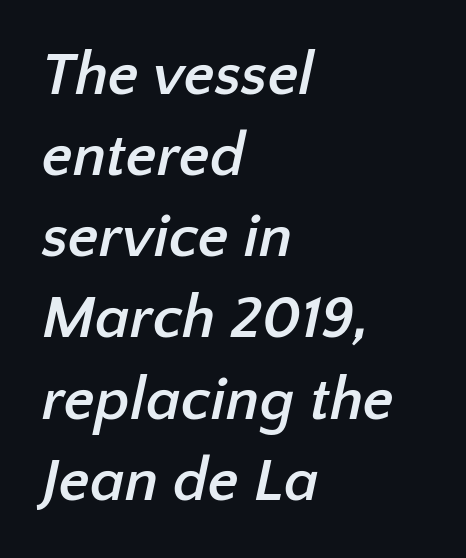
Q: Is the text bold? A: Yes.
Q: Is the typeface a serif or a sans-serif typeface? A: Sans-serif.
Q: Is the text underlined? A: No.
Q: How is the paragraph aligned? A: Left-aligned.
Q: Is the spacing between letters normal or unusually wide? A: Normal.
Q: Is the spacing between lines tight, normal or loose? A: Normal.
Q: Width (condensed, normal, or wide)? A: Normal.
Q: Stroke contrast? A: Low.
Q: x-height? A: Medium.
Q: Monospaced? A: No.
